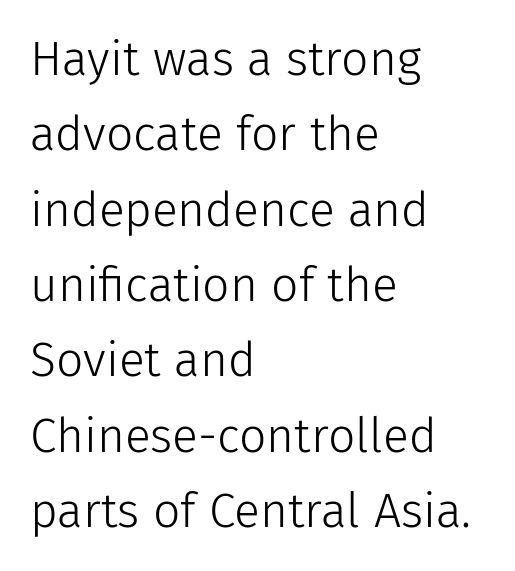
The passage shown stacks its lines at a standard gap. This rendering leaves character spacing at its baseline value. Just letters on the line, the space beneath them empty. A light-to-regular cut is what we see here.
